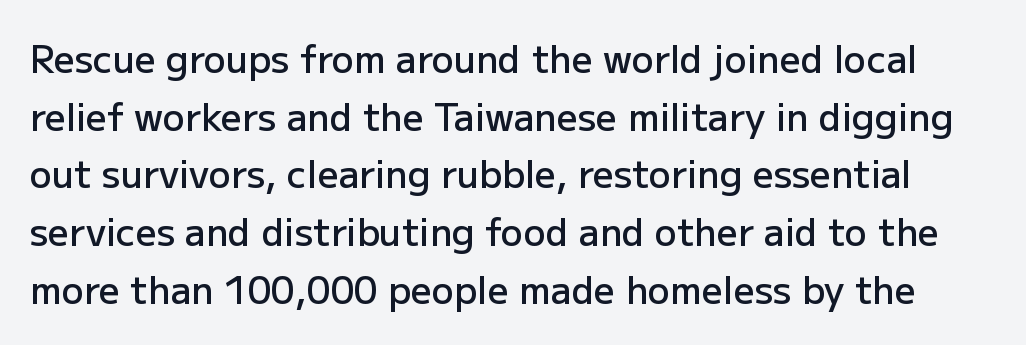
Q: Is the text bold? A: Semi-bold.
Q: Is the text italic (slanted)? A: No, it is upright.
Q: Is the typeface a serif or a sans-serif typeface? A: Sans-serif.
Q: Is the text underlined? A: No.
Q: Is the spacing between letters normal or unusually wide? A: Normal.
Q: Is the spacing between lines tight, normal or loose? A: Normal.
Q: Width (condensed, normal, or wide)? A: Normal.
Q: Stroke contrast? A: Low.
Q: x-height? A: Medium.
Q: Monospaced? A: No.
